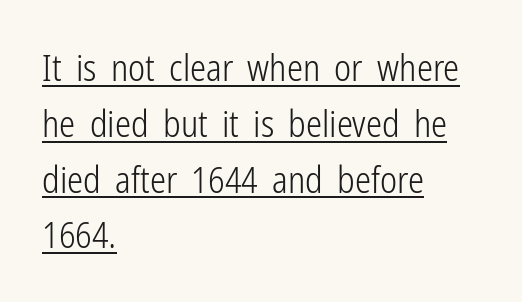
If you measured baseline to baseline, you'd find a middling distance. The rag falls on the right side of this text block. The characters are drawn with everyday or finer stroke widths. Proportional: the letters do not fall into vertical columns. Has an underline been added? It has. What stands out about the letter spacing? Nothing — it is the standard amount.
